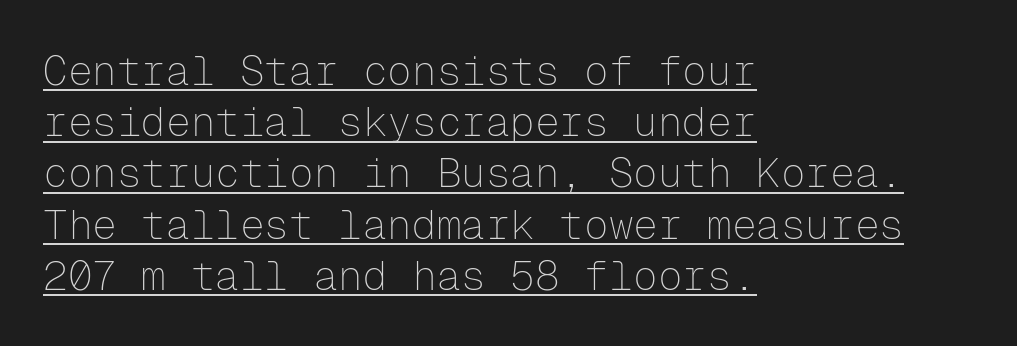
The image shows 41 px thin sans-serif type, upright, monospaced; set left-aligned, normal line spacing (1.25x), normal letter spacing, underlined; low stroke contrast and a medium x-height.
